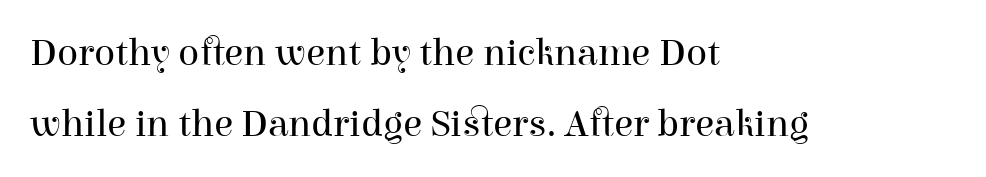
Q: Is the text bold? A: No.
Q: Is the text italic (slanted)? A: No, it is upright.
Q: Is the typeface a serif or a sans-serif typeface? A: Serif.
Q: Is the text underlined? A: No.
Q: How is the paragraph aligned? A: Left-aligned.
Q: Is the spacing between letters normal or unusually wide? A: Normal.
Q: Width (condensed, normal, or wide)? A: Normal.
Q: Stroke contrast? A: High.
Q: x-height? A: Medium.
Q: Monospaced? A: No.
